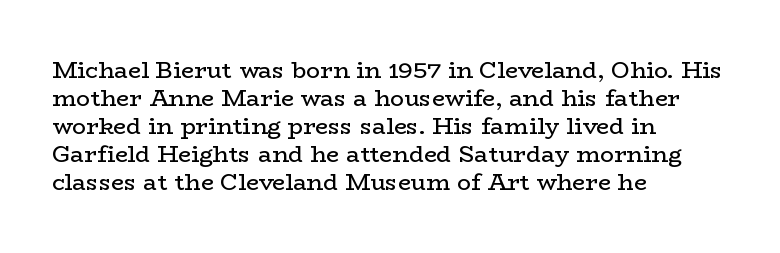
{"italic": "no", "bold": "no", "underline": "no", "align": "left", "line_spacing_ratio": 1.22, "letter_spacing": "normal", "letter_spacing_em": 0.0, "glyph_px": 23}
